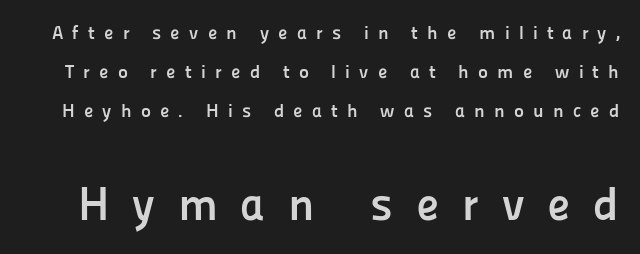
{"serif": "no", "italic": "no", "bold": "yes", "weight": "semibold", "width": "normal", "stroke_contrast": "low", "x_height": "medium", "monospaced": "no", "underline": "no", "line_spacing": "loose", "line_spacing_ratio": 2.05, "letter_spacing": "wide", "letter_spacing_em": 0.48, "larger_block": "second", "size_ratio": 2.47, "glyph_px": 47}
